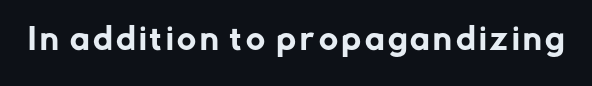
Is this a fixed-width face? No — the glyphs have proportional, varying widths. A bare baseline throughout the passage. This sample uses an upright cut, with every glyph sitting square on the baseline. Classification — sans serif.
